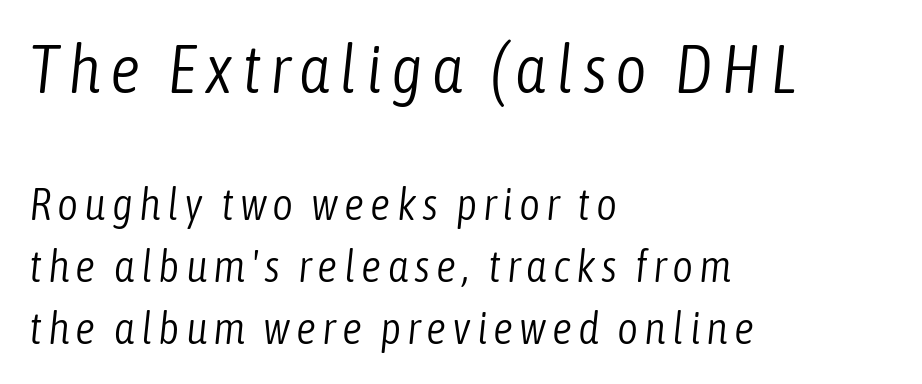
{"italic": "yes", "lean": "right", "slant_degrees": 6, "bold": "no", "weight": "light", "width": "condensed", "stroke_contrast": "low", "x_height": "medium", "monospaced": "no", "underline": "no", "align": "left", "line_spacing": "normal", "line_spacing_ratio": 1.38, "larger_block": "first", "size_ratio": 1.51, "glyph_px": 68}
